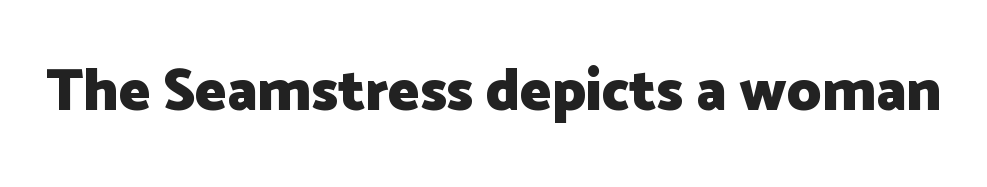
Q: Is the text bold? A: Yes.
Q: Is the text italic (slanted)? A: No, it is upright.
Q: Is the typeface a serif or a sans-serif typeface? A: Sans-serif.
Q: Is the text underlined? A: No.
Q: Is the spacing between letters normal or unusually wide? A: Normal.
Q: Width (condensed, normal, or wide)? A: Normal.
Q: Stroke contrast? A: Low.
Q: x-height? A: Medium.
Q: Monospaced? A: No.
